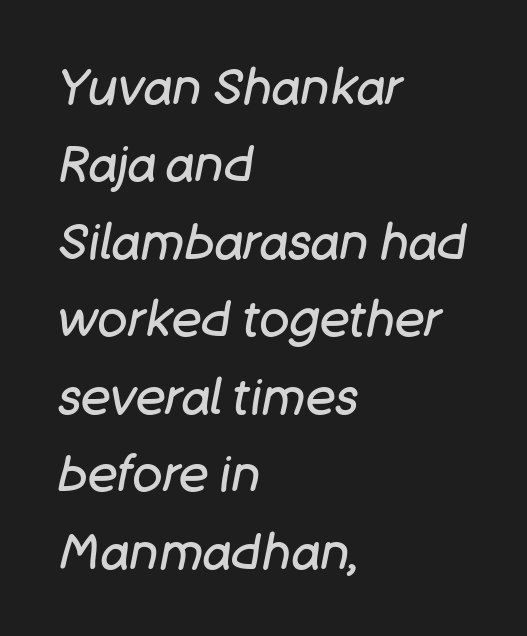
{"italic": "yes", "lean": "right", "slant_degrees": 11, "bold": "no", "weight": "regular", "width": "normal", "stroke_contrast": "low", "x_height": "large", "monospaced": "no", "underline": "no", "align": "left", "line_spacing": "normal", "line_spacing_ratio": 1.55, "letter_spacing": "normal", "letter_spacing_em": 0.0, "glyph_px": 50}
